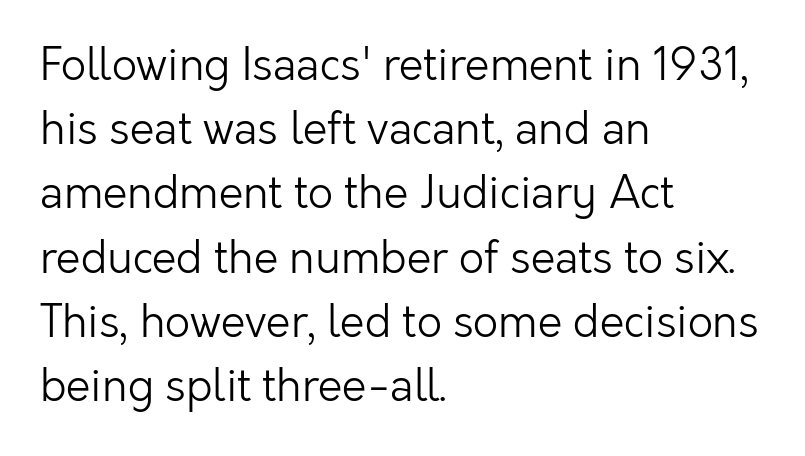
The rendering shows plain stroke endings on the letterforms — a sans-serif design. Character widths vary here, with narrow letters taking less room than wide ones. These lines keep a tight, regular rhythm from letter to letter. The font is comparable to plain body text, perhaps lighter.
